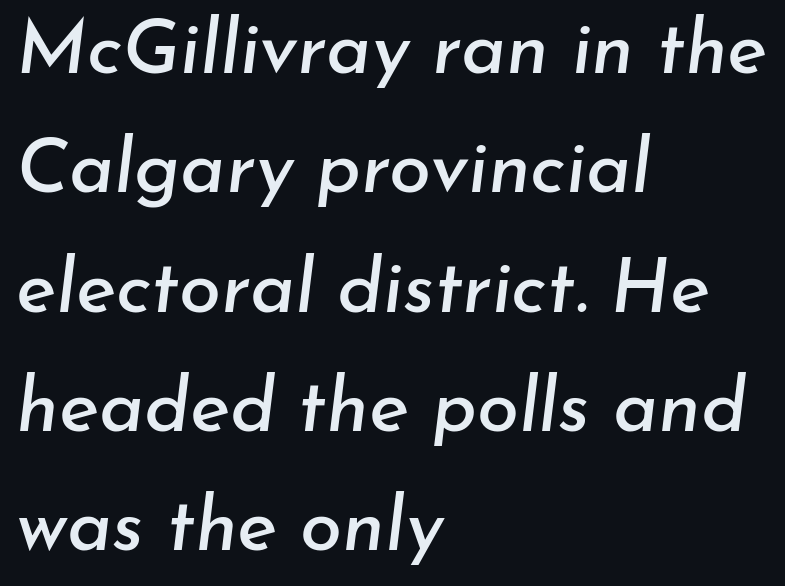
The image shows 76 px text type, italic (leaning right); set left-aligned, normal line spacing (1.57x), normal letter spacing, not underlined; low stroke contrast and a small x-height.
